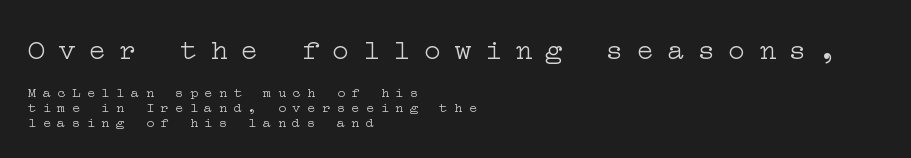
{"serif": "yes", "italic": "no", "bold": "no", "weight": "light", "width": "wide", "stroke_contrast": "low", "x_height": "medium", "underline": "no", "align": "left", "line_spacing": "tight", "line_spacing_ratio": 1.06, "letter_spacing": "wide", "letter_spacing_em": 0.45, "larger_block": "first", "size_ratio": 2.07, "glyph_px": 29}
